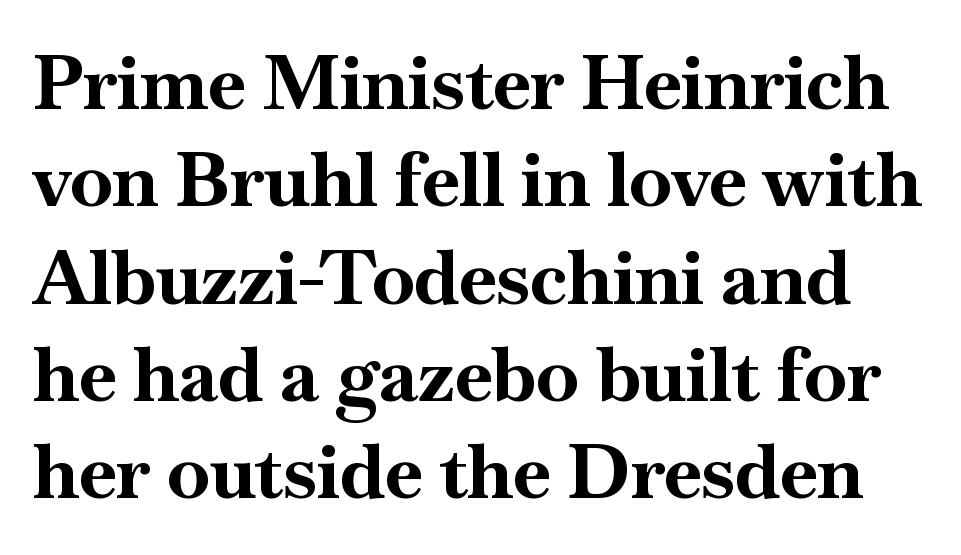
The image shows 76 px bold serif type, upright; set normal line spacing (1.28x), normal letter spacing, not underlined; high stroke contrast and a small x-height.
